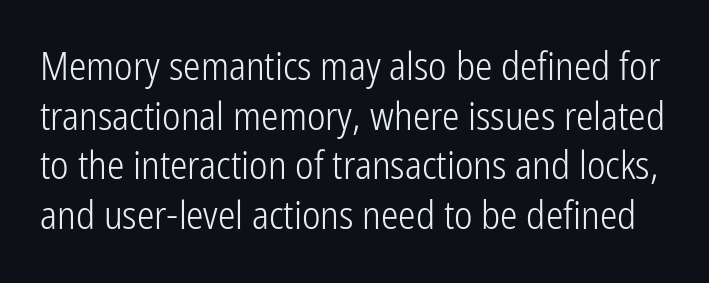
Varying glyph widths throughout — classic text-font behaviour. Heft: none added — not bold. Beneath every word, the page is bare. Unlike italic type, these characters show no tilt at all. Honestly, the letter spacing is just normal — you wouldn't notice it.
